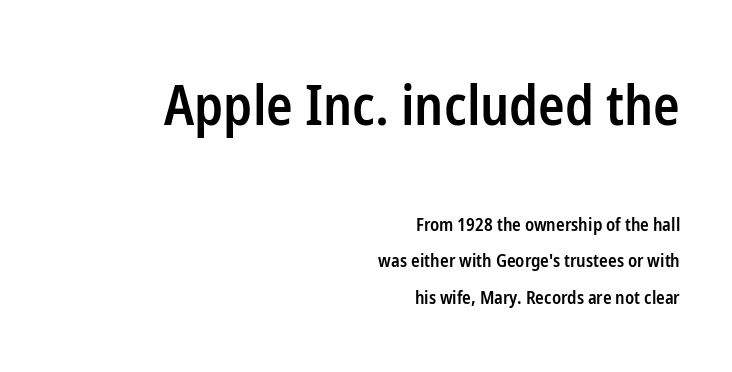
Beneath every word, the page is bare. Characters remain perfectly vertical along every line. Here the designer chose a conventional face with non-uniform glyph widths. Rows of type keep a wide berth in the vertical direction. The gaps between neighbouring characters are ordinary and unremarkable.
